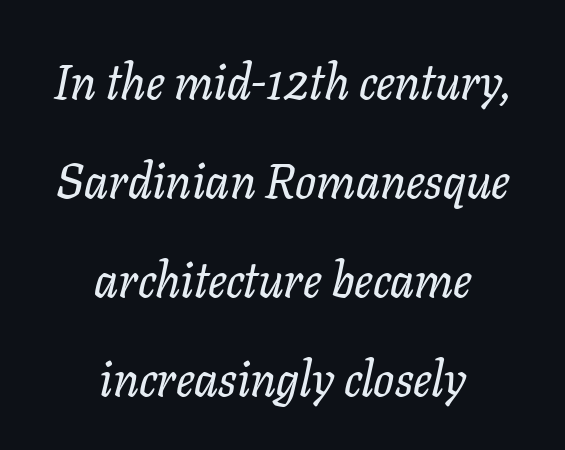
Loosely led — the rows are spread out. An italicized treatment has been applied to the whole sample. In terms of letterform style, serifs are clearly present. The rendering uses natural spacing where letterforms have individual widths. Letters rest on an invisible, unmarked baseline.
